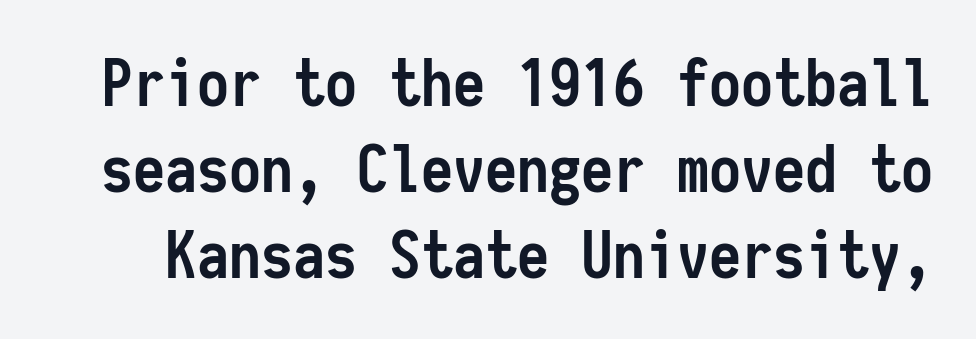
Here the designer chose a console-style face with uniform glyph widths. Classification — sans serif. Plain, unruled lines of type. Characters follow at the spacing the type designer built in. The strokes are fattened all the way to bold.
